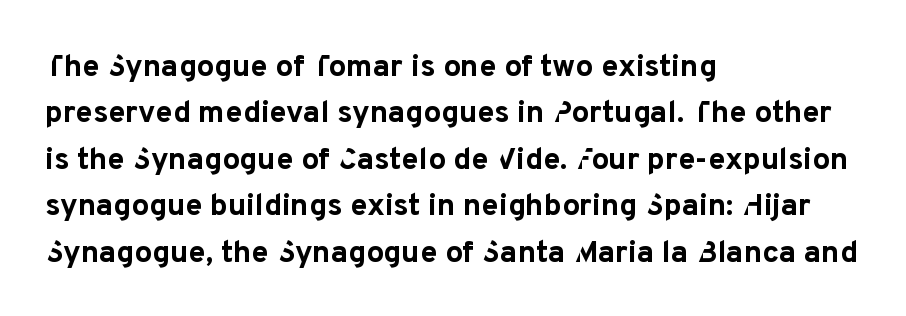
Q: Is the text bold? A: Yes.
Q: Is the text italic (slanted)? A: No, it is upright.
Q: Is the typeface a serif or a sans-serif typeface? A: Sans-serif.
Q: Is the text underlined? A: No.
Q: How is the paragraph aligned? A: Left-aligned.
Q: Is the spacing between letters normal or unusually wide? A: Normal.
Q: Is the spacing between lines tight, normal or loose? A: Normal.
Q: Width (condensed, normal, or wide)? A: Normal.
Q: Stroke contrast? A: Low.
Q: x-height? A: Medium.
Q: Monospaced? A: No.
